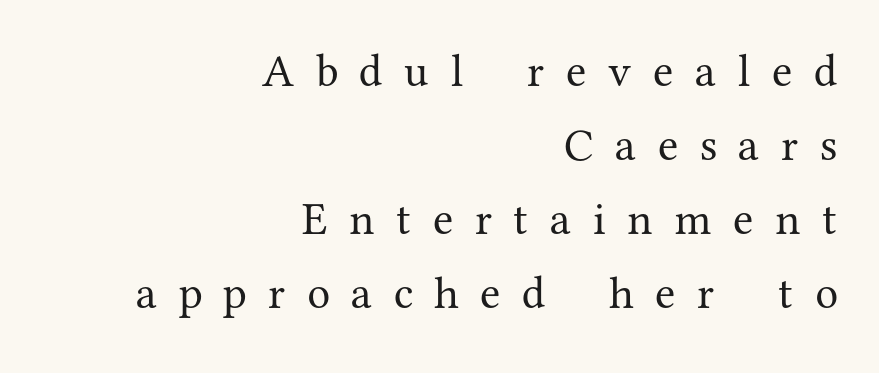
This rendering features lettering with no underline. Character widths vary here, with narrow letters taking less room than wide ones. A typesetter would label this face a serif. Every row of glyphs terminates at an identical x-position on the right.
